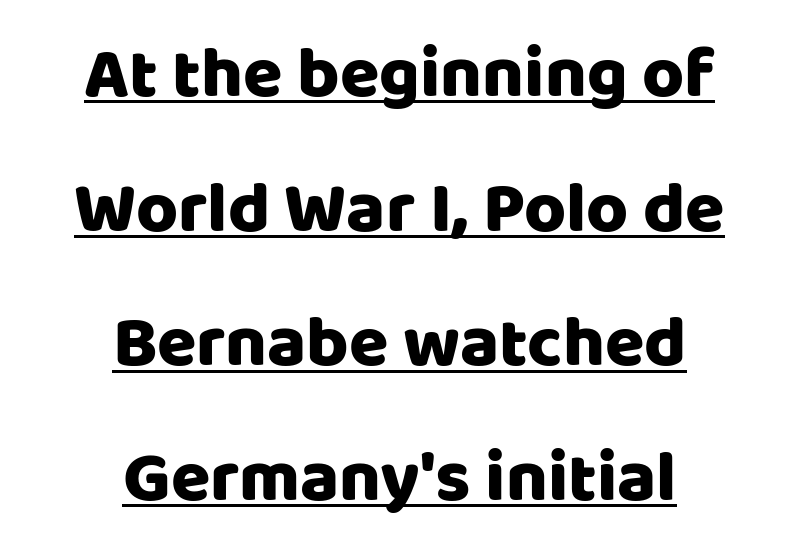
{"serif": "no", "italic": "no", "width": "normal", "stroke_contrast": "low", "x_height": "large", "monospaced": "no", "underline": "yes", "align": "center", "line_spacing_ratio": 1.87, "letter_spacing": "normal", "letter_spacing_em": 0.0, "glyph_px": 72}
